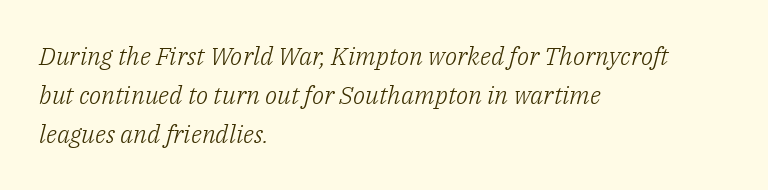
Q: Is the text bold? A: No.
Q: Is the text italic (slanted)? A: Yes, it leans right by about 14 degrees.
Q: Is the text underlined? A: No.
Q: How is the paragraph aligned? A: Left-aligned.
Q: Is the spacing between letters normal or unusually wide? A: Normal.
Q: Is the spacing between lines tight, normal or loose? A: Normal.
